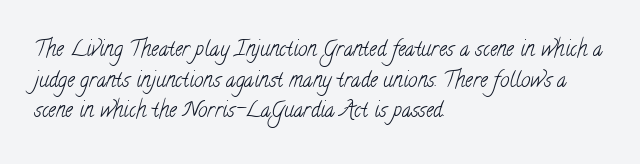
Is this a heavy cut? Hardly; it is regular or lighter. Type without underlining. Evenly set lines give the paragraph a standard silhouette. In CSS terms this would be text-align: left.
